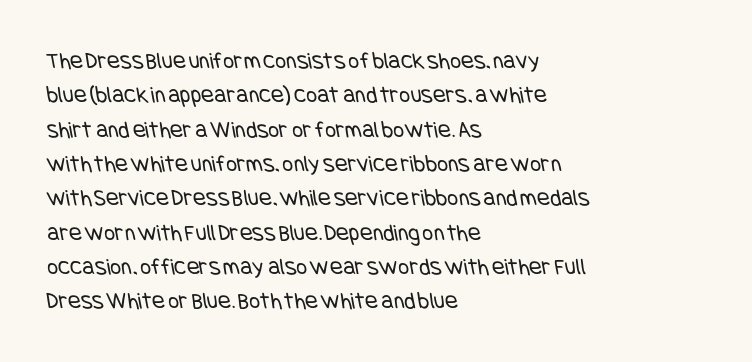
Q: Is the text bold? A: No.
Q: Is the text underlined? A: No.
Q: How is the paragraph aligned? A: Left-aligned.
Q: Is the spacing between letters normal or unusually wide? A: Normal.
Q: Is the spacing between lines tight, normal or loose? A: Normal.
